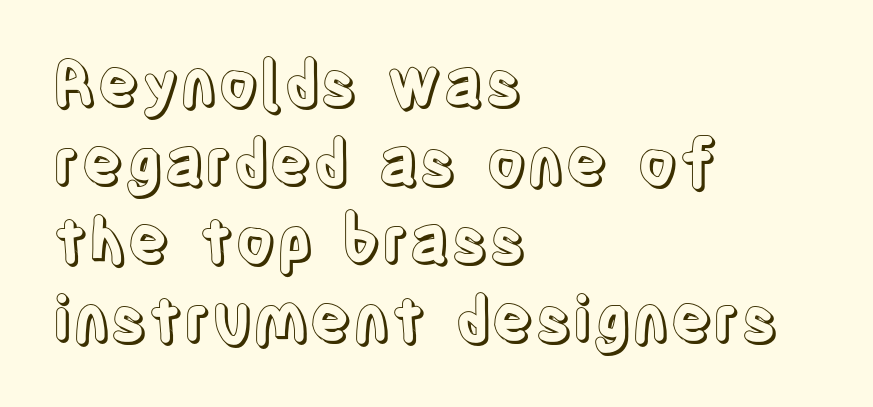
The image shows 63 px condensed type, upright; set left-aligned, normal line spacing (1.25x), normal letter spacing, not underlined; a large x-height.
